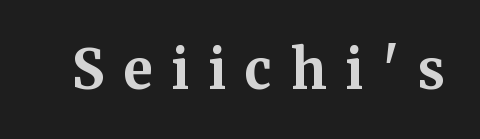
Strong, thick strokes mark this as bold type. Typographically, this falls in the serif category. The letters advance in unequal steps, a hallmark of proportional type. Any mark beneath the type? The region is blank. Loose tracking; the words dissolve into strings of separated letters. Characters remain perfectly vertical along every line.
